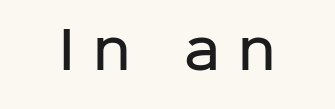
The image shows 50 px semibold sans-serif type, upright; set unusually wide letter spacing (+0.37 em), not underlined; low stroke contrast and a medium x-height.
